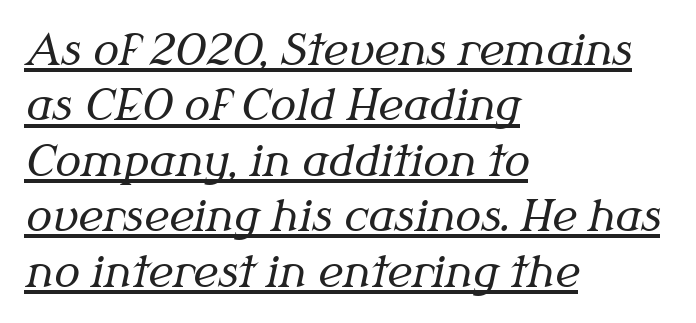
{"serif": "yes", "italic": "yes", "lean": "right", "slant_degrees": 12, "bold": "no", "weight": "regular", "width": "normal", "stroke_contrast": "medium", "x_height": "medium", "monospaced": "no", "underline": "yes", "align": "left", "line_spacing": "normal", "line_spacing_ratio": 1.29, "letter_spacing": "normal", "letter_spacing_em": 0.0, "glyph_px": 43}
